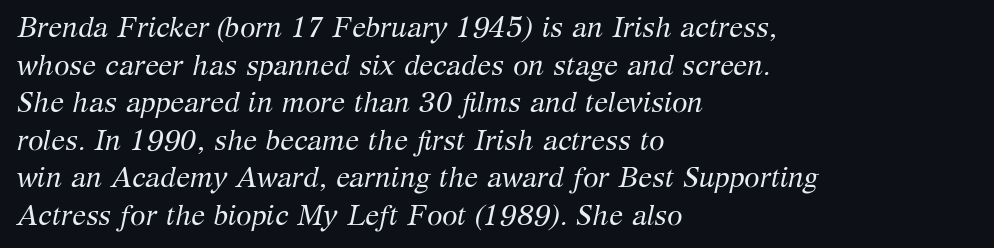
{"serif": "yes", "italic": "yes", "lean": "right", "slant_degrees": 12, "bold": "no", "weight": "regular", "width": "normal", "stroke_contrast": "medium", "x_height": "medium", "monospaced": "no", "underline": "no", "align": "left", "line_spacing": "normal", "line_spacing_ratio": 1.34, "letter_spacing": "normal", "letter_spacing_em": 0.0, "glyph_px": 28}
